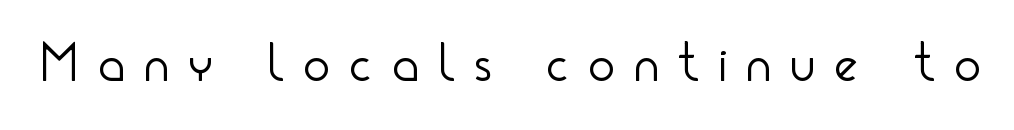
Q: Is the text bold? A: No.
Q: Is the text italic (slanted)? A: No, it is upright.
Q: Is the typeface a serif or a sans-serif typeface? A: Sans-serif.
Q: Is the text underlined? A: No.
Q: Is the spacing between letters normal or unusually wide? A: Unusually wide.
Q: Width (condensed, normal, or wide)? A: Condensed.
Q: Stroke contrast? A: Low.
Q: x-height? A: Small.
Q: Monospaced? A: No.
